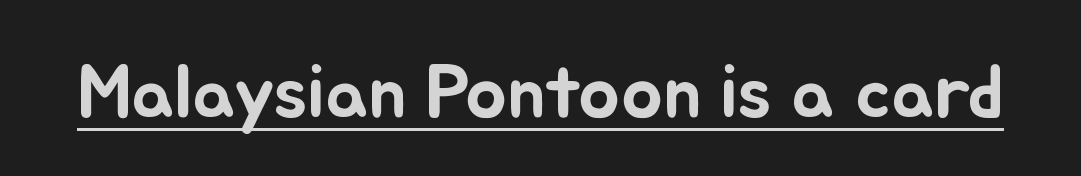
Q: Is the text italic (slanted)? A: No, it is upright.
Q: Is the text underlined? A: Yes.
Q: Is the spacing between letters normal or unusually wide? A: Normal.
Q: Width (condensed, normal, or wide)? A: Normal.
Q: Stroke contrast? A: Low.
Q: x-height? A: Small.
Q: Monospaced? A: No.
